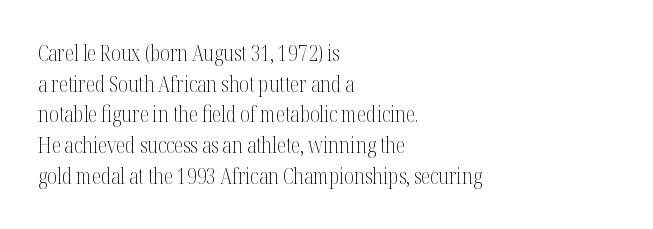
Q: Is the text bold? A: No.
Q: Is the text italic (slanted)? A: No, it is upright.
Q: Is the text underlined? A: No.
Q: How is the paragraph aligned? A: Left-aligned.
Q: Is the spacing between letters normal or unusually wide? A: Normal.
Q: Is the spacing between lines tight, normal or loose? A: Normal.
